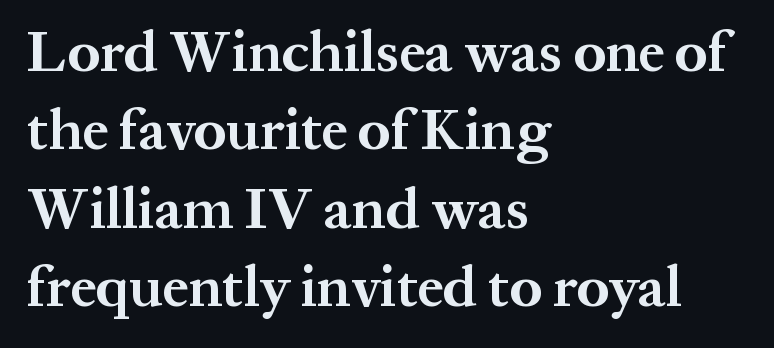
The passage shown stacks its lines at a standard gap. The specimen omits any rule beneath the text block's lines. Compared with typical body copy, the letter spacing here is the same. Compared with a centered layout, this one pins lines to the left instead.
